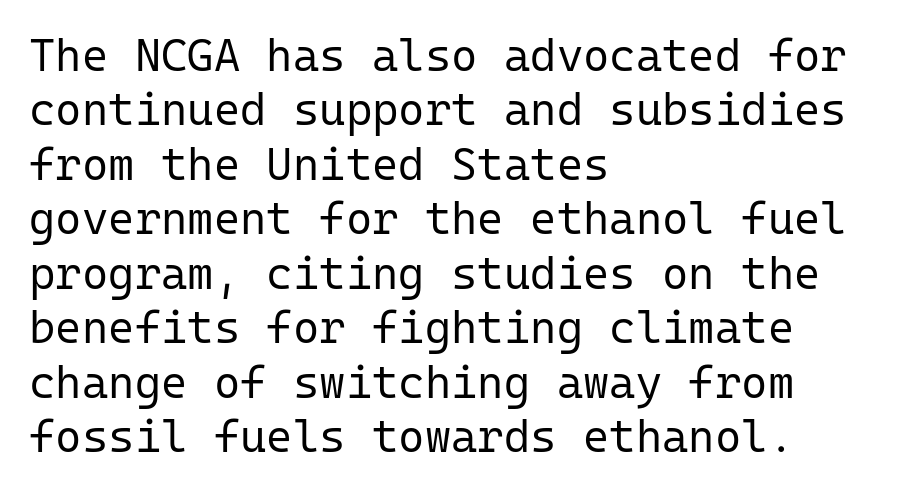
{"serif": "no", "italic": "no", "bold": "no", "weight": "regular", "width": "normal", "stroke_contrast": "low", "x_height": "medium", "monospaced": "yes", "underline": "no", "align": "left", "line_spacing_ratio": 1.21, "letter_spacing": "normal", "letter_spacing_em": 0.0, "glyph_px": 45}
